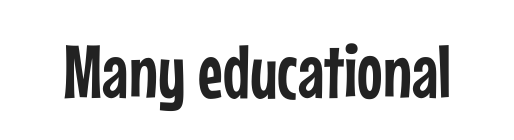
The image shows 76 px condensed sans-serif type, upright; set normal letter spacing, not underlined; low stroke contrast and a medium x-height.
